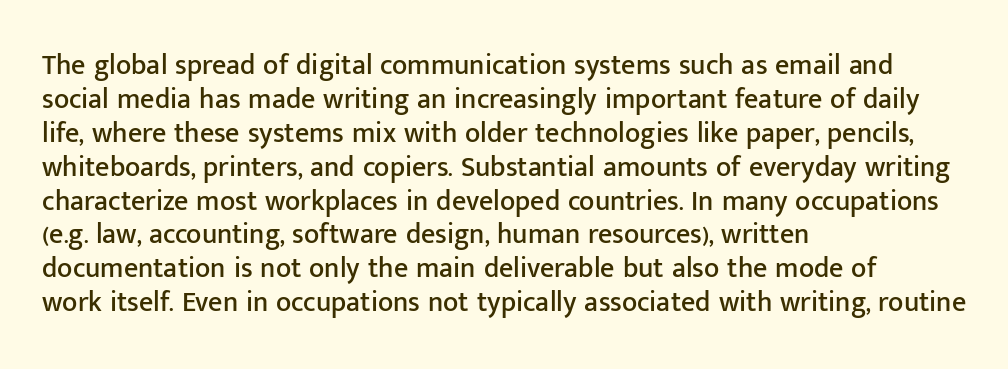
Q: Is the text italic (slanted)? A: No, it is upright.
Q: Is the typeface a serif or a sans-serif typeface? A: Sans-serif.
Q: Is the text underlined? A: No.
Q: How is the paragraph aligned? A: Left-aligned.
Q: Is the spacing between letters normal or unusually wide? A: Normal.
Q: Width (condensed, normal, or wide)? A: Normal.
Q: Stroke contrast? A: Low.
Q: x-height? A: Medium.
Q: Monospaced? A: No.
